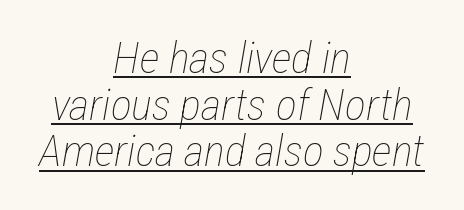
Is the type slanted? Yes — the strokes lean at a clear angle. A continuous stroke trails under the words, as in a hyperlink. Do the characters align in a grid? No, the font is proportional. Cramped leading. Short and long lines alike share a common midpoint. There is no visible air inserted between adjacent glyphs.
